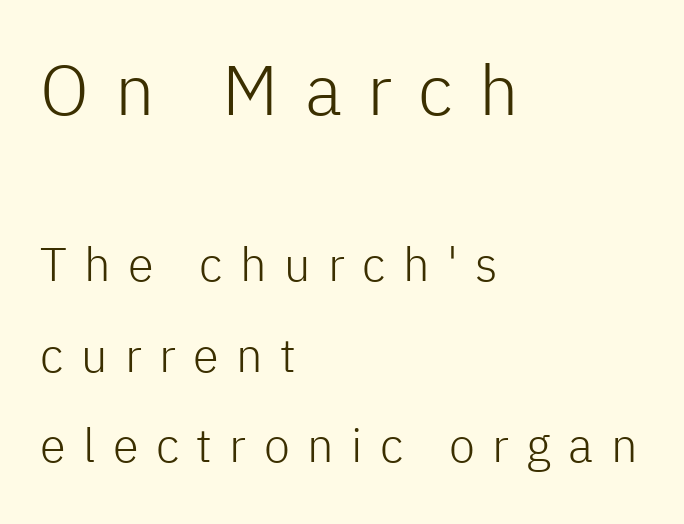
The passage shown is typed in a proportional face where columns would drift. Compare the two chunks: the upper has the greater cap height. Between one letter and the next there's a generous, obvious gap. Does the type have serifs? No, each stem ends abruptly. Unbolded letterforms with no extra heft. Horizontally, the lines are justified to the leading edge only.
